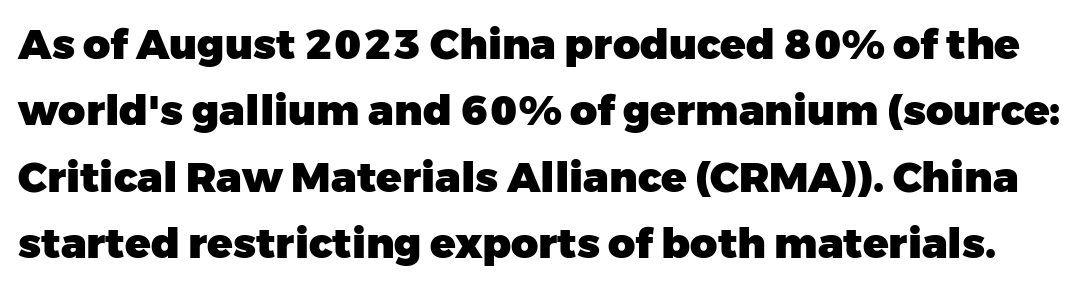
Q: Is the text bold? A: Yes.
Q: Is the text italic (slanted)? A: No, it is upright.
Q: Is the typeface a serif or a sans-serif typeface? A: Sans-serif.
Q: Is the text underlined? A: No.
Q: Is the spacing between letters normal or unusually wide? A: Normal.
Q: Is the spacing between lines tight, normal or loose? A: Normal.
Q: Width (condensed, normal, or wide)? A: Normal.
Q: Stroke contrast? A: Low.
Q: x-height? A: Medium.
Q: Monospaced? A: No.
